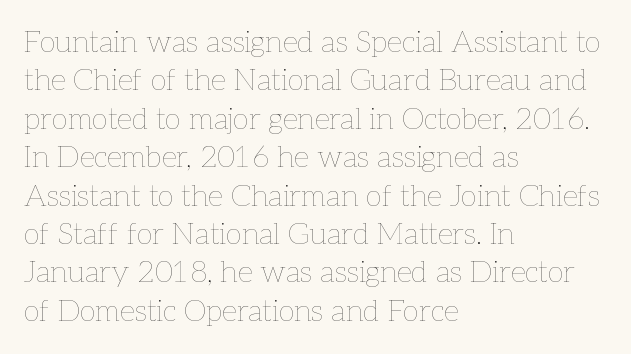
{"italic": "no", "bold": "no", "weight": "thin", "width": "normal", "stroke_contrast": "low", "x_height": "medium", "monospaced": "no", "underline": "no", "align": "left", "line_spacing": "normal", "line_spacing_ratio": 1.28, "letter_spacing": "normal", "letter_spacing_em": 0.0, "glyph_px": 30}
